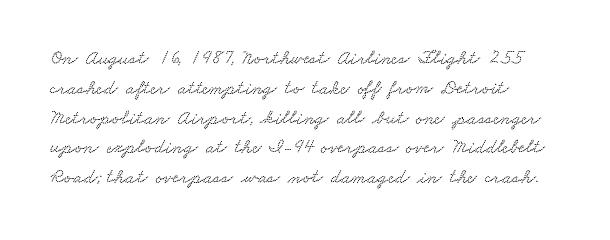
Q: Is the text underlined? A: No.
Q: How is the paragraph aligned? A: Left-aligned.
Q: Is the spacing between letters normal or unusually wide? A: Normal.
Q: Is the spacing between lines tight, normal or loose? A: Normal.
